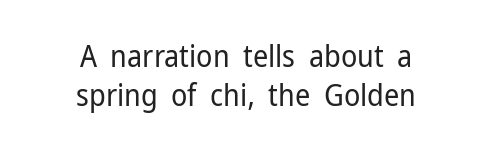
{"serif": "no", "italic": "no", "bold": "no", "weight": "regular", "width": "normal", "stroke_contrast": "low", "x_height": "medium", "monospaced": "no", "underline": "no", "align": "center", "line_spacing": "normal", "line_spacing_ratio": 1.31, "letter_spacing": "normal", "letter_spacing_em": 0.0, "glyph_px": 30}
